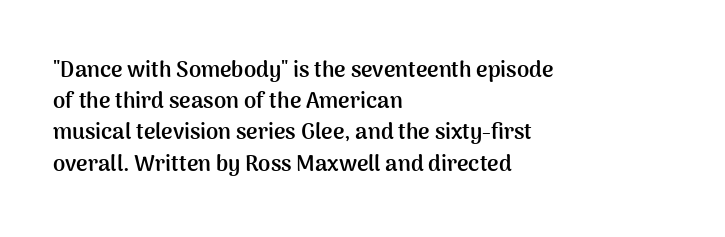
Q: Is the text bold? A: Yes.
Q: Is the text italic (slanted)? A: No, it is upright.
Q: Is the text underlined? A: No.
Q: How is the paragraph aligned? A: Left-aligned.
Q: Is the spacing between letters normal or unusually wide? A: Normal.
Q: Is the spacing between lines tight, normal or loose? A: Normal.
